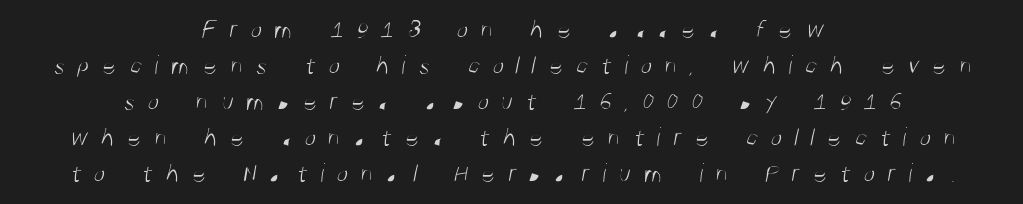
{"bold": "no", "underline": "no", "align": "center", "line_spacing": "normal", "line_spacing_ratio": 1.33, "letter_spacing": "wide", "letter_spacing_em": 0.45, "glyph_px": 27}
